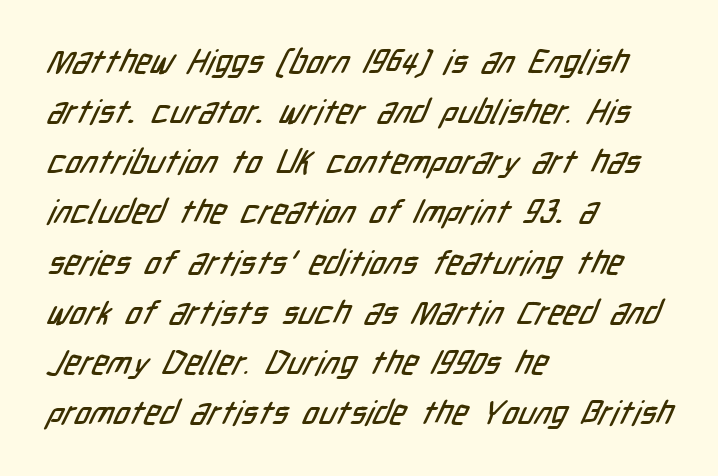
The image shows 33 px condensed sans-serif type; set left-aligned, normal line spacing (1.52x), normal letter spacing, not underlined; low stroke contrast and a medium x-height.
